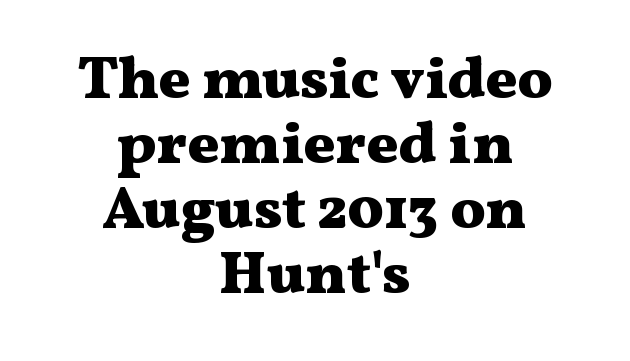
{"serif": "yes", "italic": "no", "bold": "yes", "weight": "heavy", "width": "wide", "stroke_contrast": "medium", "x_height": "medium", "monospaced": "no", "underline": "no", "align": "center", "line_spacing": "tight", "line_spacing_ratio": 1.1, "letter_spacing": "normal", "letter_spacing_em": 0.0, "glyph_px": 59}
